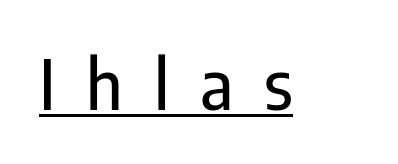
The image shows 68 px condensed sans-serif type, upright; set unusually wide letter spacing (+0.45 em), underlined; low stroke contrast and a medium x-height.
